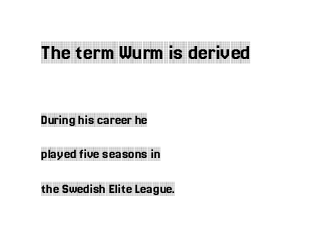
Q: Is the text italic (slanted)? A: No, it is upright.
Q: Is the text underlined? A: No.
Q: How is the paragraph aligned? A: Left-aligned.
Q: Is the spacing between letters normal or unusually wide? A: Normal.
Q: Is the spacing between lines tight, normal or loose? A: Loose.
Q: Which block of text is set in a larger size, the first (top) or the second (bottom)? A: The first (top) one.
